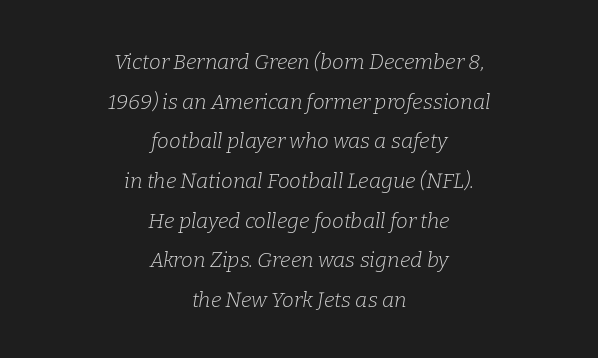
Q: Is the text bold? A: No.
Q: Is the text italic (slanted)? A: Yes, it leans right by about 9 degrees.
Q: Is the text underlined? A: No.
Q: How is the paragraph aligned? A: Centered.
Q: Is the spacing between letters normal or unusually wide? A: Normal.
